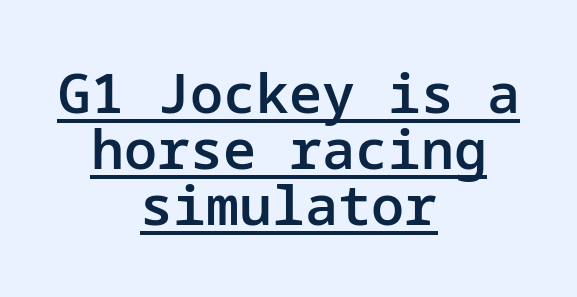
The image shows 55 px semibold sans-serif type, upright; set centered, tight line spacing (1.02x), normal letter spacing, underlined; low stroke contrast and a medium x-height.
